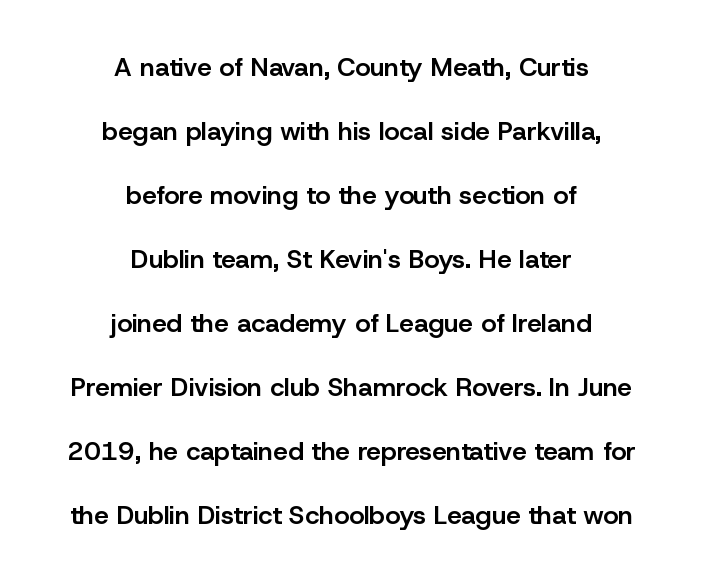
The image shows 26 px text type, upright; set centered, loose line spacing (2.46x), normal letter spacing, not underlined.
